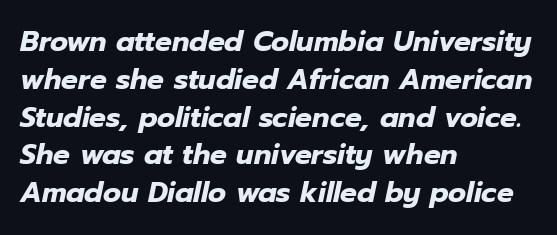
Q: Is the text bold? A: Yes.
Q: Is the text italic (slanted)? A: Yes, it leans right by about 12 degrees.
Q: Is the text underlined? A: No.
Q: How is the paragraph aligned? A: Left-aligned.
Q: Is the spacing between letters normal or unusually wide? A: Normal.
Q: Is the spacing between lines tight, normal or loose? A: Normal.
Q: Width (condensed, normal, or wide)? A: Normal.
Q: Stroke contrast? A: Low.
Q: x-height? A: Medium.
Q: Monospaced? A: No.
